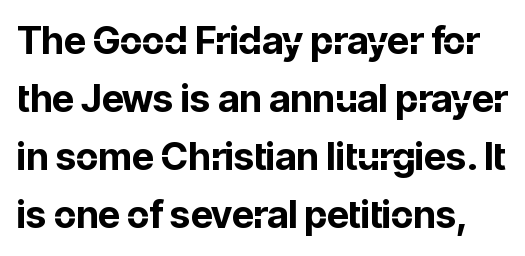
Q: Is the text bold? A: Yes.
Q: Is the text italic (slanted)? A: No, it is upright.
Q: Is the typeface a serif or a sans-serif typeface? A: Sans-serif.
Q: Is the text underlined? A: No.
Q: Is the spacing between letters normal or unusually wide? A: Normal.
Q: Is the spacing between lines tight, normal or loose? A: Normal.
Q: Width (condensed, normal, or wide)? A: Normal.
Q: Stroke contrast? A: Low.
Q: x-height? A: Medium.
Q: Monospaced? A: No.
